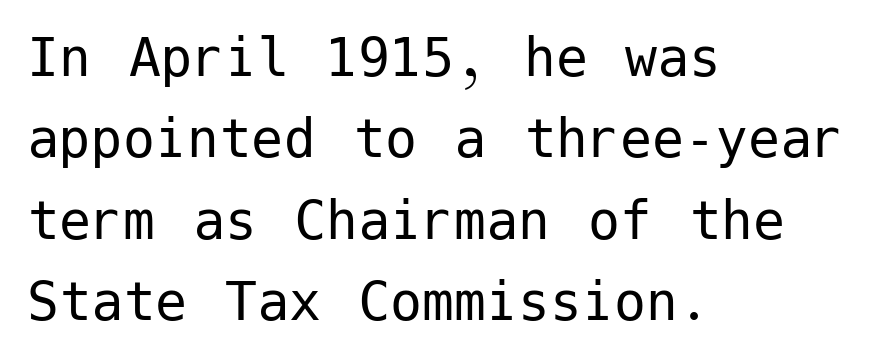
{"serif": "no", "italic": "no", "bold": "no", "weight": "regular", "width": "normal", "stroke_contrast": "low", "x_height": "medium", "underline": "no", "align": "left", "line_spacing": "normal", "line_spacing_ratio": 1.27, "letter_spacing": "normal", "letter_spacing_em": 0.0, "glyph_px": 64}
